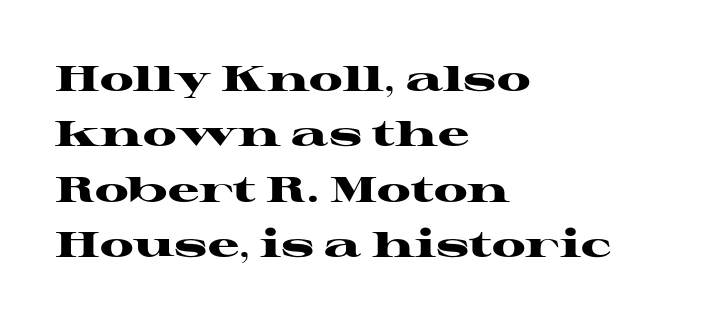
{"serif": "yes", "italic": "no", "bold": "yes", "weight": "heavy", "width": "wide", "stroke_contrast": "high", "x_height": "medium", "monospaced": "no", "underline": "no", "align": "left", "line_spacing": "normal", "line_spacing_ratio": 1.58, "letter_spacing": "normal", "letter_spacing_em": 0.0, "glyph_px": 35}
